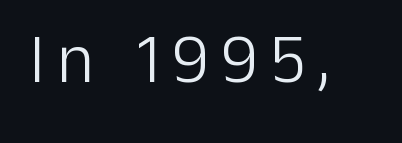
Looks like regular typesetting: each glyph gets only the width it needs. The passage shown is typeset with a sans-serif family. Glance below the letters and you will spot only blank space. The letters look calm and open, with moderate or lighter stems. Style check: upright.
